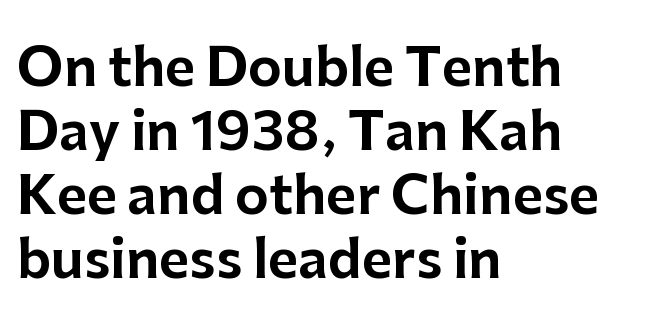
Q: Is the text italic (slanted)? A: No, it is upright.
Q: Is the typeface a serif or a sans-serif typeface? A: Sans-serif.
Q: Is the text underlined? A: No.
Q: How is the paragraph aligned? A: Left-aligned.
Q: Is the spacing between letters normal or unusually wide? A: Normal.
Q: Width (condensed, normal, or wide)? A: Normal.
Q: Stroke contrast? A: Low.
Q: x-height? A: Medium.
Q: Monospaced? A: No.
